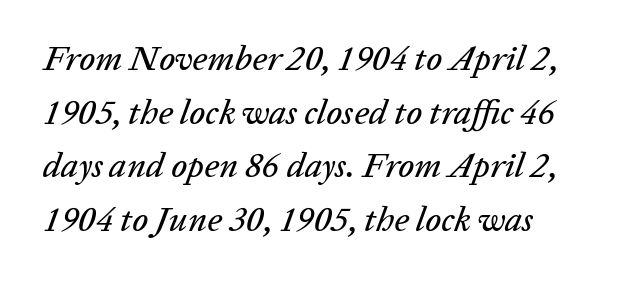
{"italic": "yes", "lean": "right", "slant_degrees": 20, "width": "normal", "stroke_contrast": "low", "x_height": "medium", "monospaced": "no", "underline": "no", "line_spacing": "normal", "line_spacing_ratio": 1.53, "letter_spacing": "normal", "letter_spacing_em": 0.0, "glyph_px": 35}
